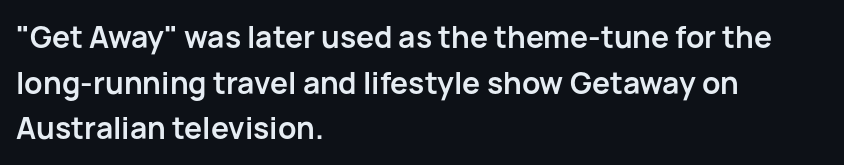
{"serif": "no", "italic": "no", "bold": "yes", "weight": "semibold", "width": "normal", "stroke_contrast": "low", "x_height": "medium", "monospaced": "no", "underline": "no", "align": "left", "line_spacing": "normal", "line_spacing_ratio": 1.52, "letter_spacing": "normal", "letter_spacing_em": 0.0, "glyph_px": 30}
